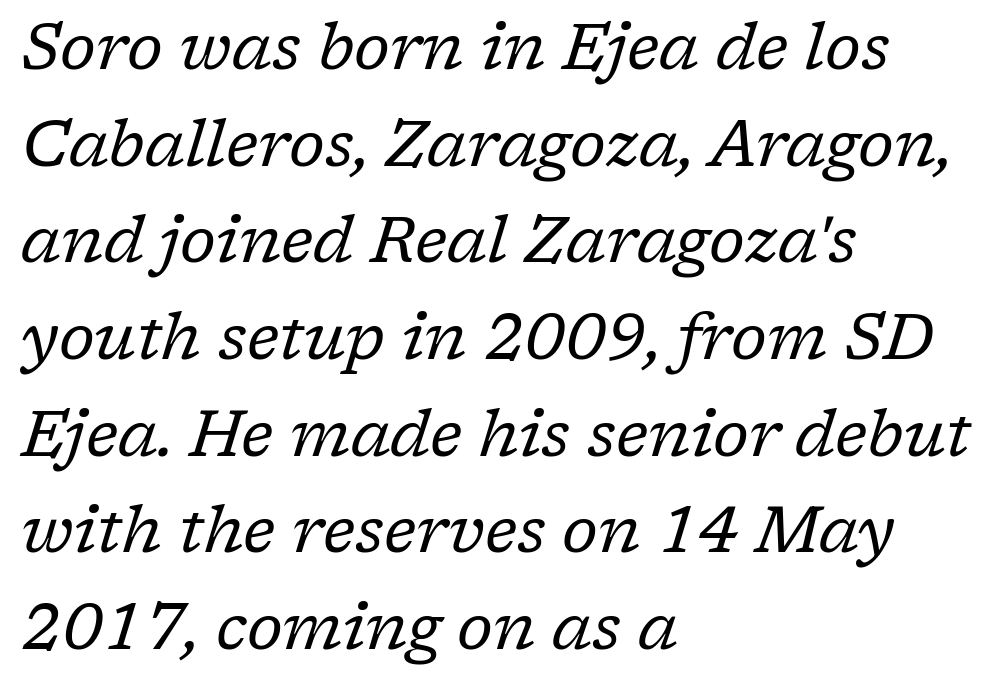
The image shows 64 px regular-weight serif type, italic (leaning right); set left-aligned, normal line spacing (1.51x), normal letter spacing, not underlined; low stroke contrast and a medium x-height.
